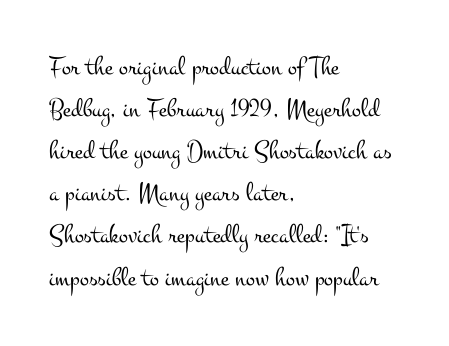
The image shows 27 px text type; set left-aligned, normal line spacing (1.56x), normal letter spacing, not underlined.
